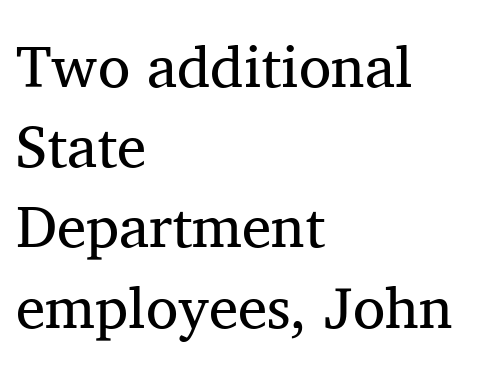
The image shows 59 px regular-weight serif type, upright; set left-aligned, normal line spacing (1.36x), normal letter spacing, not underlined; medium stroke contrast and a medium x-height.
